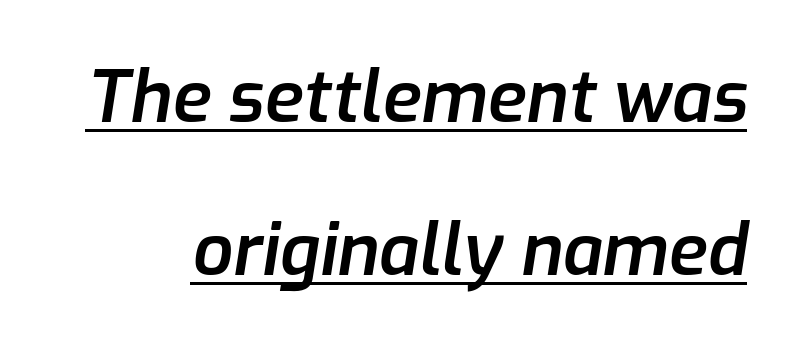
{"italic": "yes", "lean": "right", "slant_degrees": 9, "bold": "semi", "weight": "semibold", "width": "normal", "stroke_contrast": "low", "x_height": "medium", "monospaced": "no", "underline": "yes", "line_spacing": "loose", "line_spacing_ratio": 2.16, "letter_spacing": "normal", "letter_spacing_em": 0.0, "glyph_px": 71}
